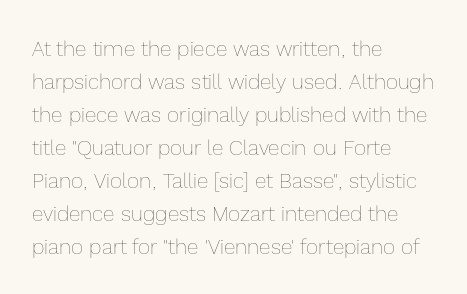
{"italic": "no", "bold": "no", "underline": "no", "align": "left", "line_spacing": "normal", "line_spacing_ratio": 1.57, "letter_spacing": "normal", "letter_spacing_em": 0.0, "glyph_px": 21}
